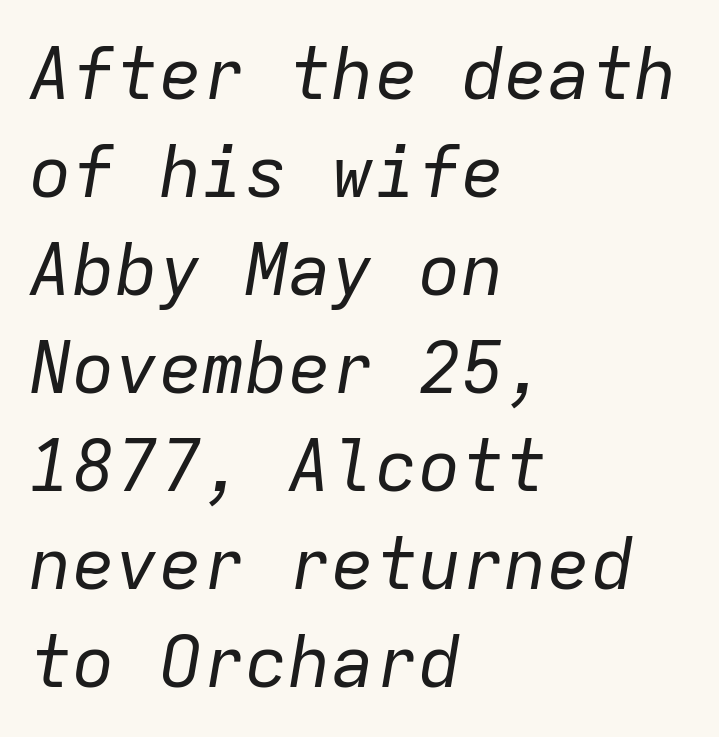
Q: Is the text bold? A: No.
Q: Is the text italic (slanted)? A: Yes, it leans right by about 9 degrees.
Q: Is the text underlined? A: No.
Q: How is the paragraph aligned? A: Left-aligned.
Q: Is the spacing between letters normal or unusually wide? A: Normal.
Q: Is the spacing between lines tight, normal or loose? A: Normal.
Q: Width (condensed, normal, or wide)? A: Normal.
Q: Stroke contrast? A: Low.
Q: x-height? A: Medium.
Q: Monospaced? A: Yes.
